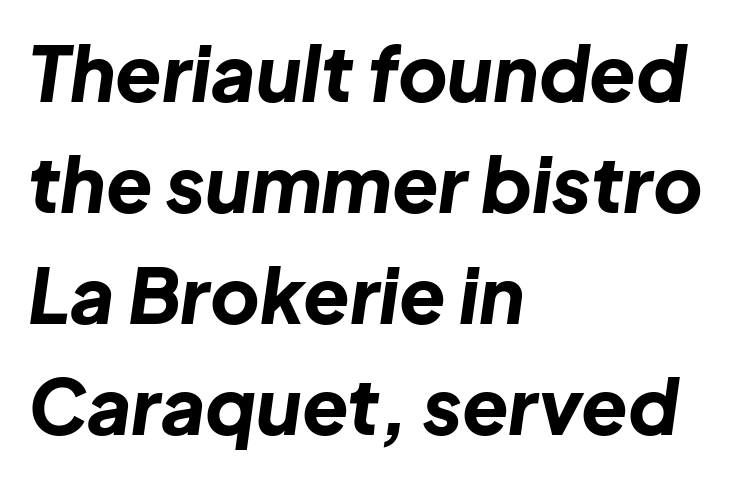
{"italic": "yes", "lean": "right", "slant_degrees": 8, "bold": "yes", "weight": "bold", "width": "normal", "stroke_contrast": "low", "x_height": "medium", "monospaced": "no", "underline": "no", "align": "left", "line_spacing": "normal", "line_spacing_ratio": 1.46, "letter_spacing": "normal", "letter_spacing_em": 0.0, "glyph_px": 76}
